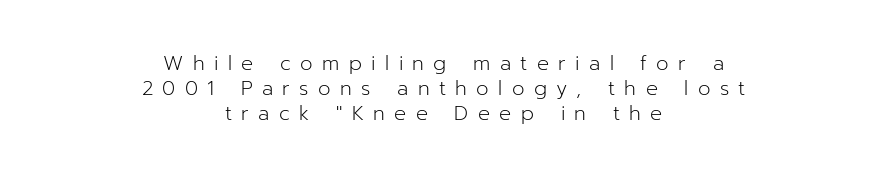
The image shows 20 px text type, upright; set centered, normal line spacing (1.25x), unusually wide letter spacing (+0.47 em), not underlined.
